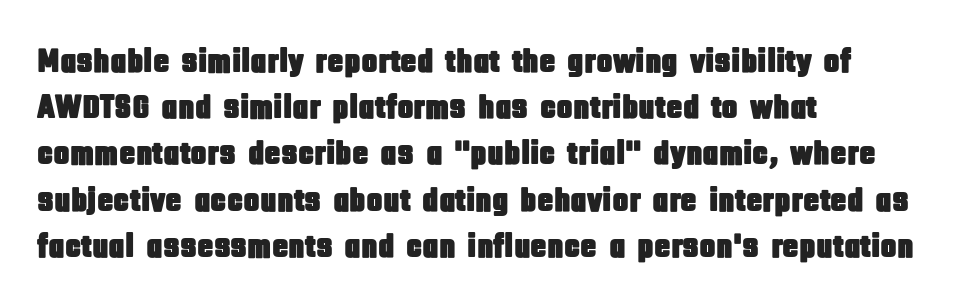
Q: Is the text italic (slanted)? A: No, it is upright.
Q: Is the typeface a serif or a sans-serif typeface? A: Sans-serif.
Q: Is the text underlined? A: No.
Q: How is the paragraph aligned? A: Left-aligned.
Q: Is the spacing between letters normal or unusually wide? A: Normal.
Q: Is the spacing between lines tight, normal or loose? A: Normal.
Q: Width (condensed, normal, or wide)? A: Condensed.
Q: Stroke contrast? A: Low.
Q: x-height? A: Large.
Q: Monospaced? A: No.
